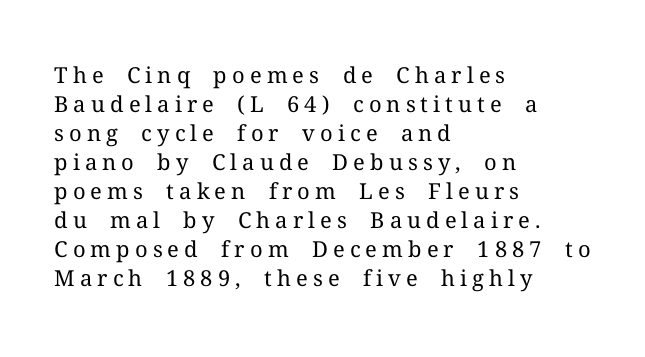
{"italic": "no", "bold": "no", "underline": "no", "align": "left", "line_spacing": "normal", "line_spacing_ratio": 1.32, "letter_spacing": "wide", "letter_spacing_em": 0.23, "glyph_px": 22}
